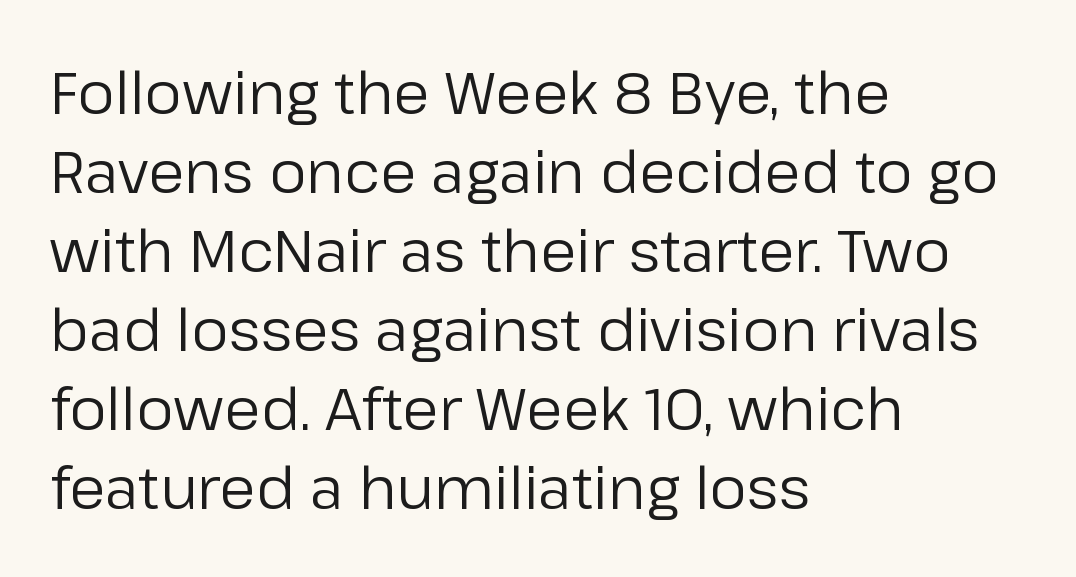
Q: Is the text bold? A: No.
Q: Is the text italic (slanted)? A: No, it is upright.
Q: Is the typeface a serif or a sans-serif typeface? A: Sans-serif.
Q: Is the text underlined? A: No.
Q: How is the paragraph aligned? A: Left-aligned.
Q: Is the spacing between letters normal or unusually wide? A: Normal.
Q: Is the spacing between lines tight, normal or loose? A: Normal.
Q: Width (condensed, normal, or wide)? A: Normal.
Q: Stroke contrast? A: Low.
Q: x-height? A: Medium.
Q: Monospaced? A: No.
